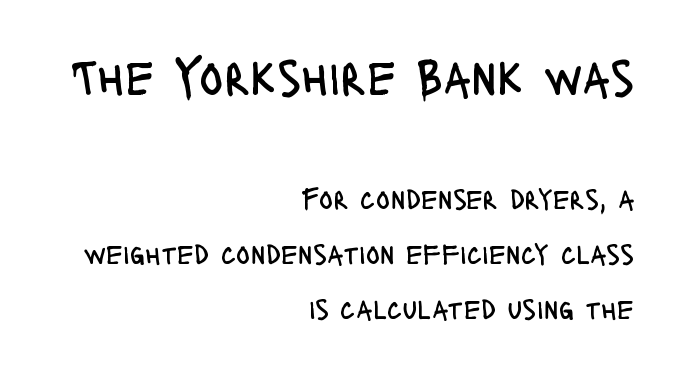
Q: Is the text bold? A: No.
Q: Is the text italic (slanted)? A: No, it is upright.
Q: Is the typeface a serif or a sans-serif typeface? A: Sans-serif.
Q: Is the text underlined? A: No.
Q: How is the paragraph aligned? A: Right-aligned.
Q: Is the spacing between letters normal or unusually wide? A: Normal.
Q: Is the spacing between lines tight, normal or loose? A: Loose.
Q: Which block of text is set in a larger size, the first (top) or the second (bottom)? A: The first (top) one.
Q: Width (condensed, normal, or wide)? A: Condensed.
Q: Stroke contrast? A: Low.
Q: x-height? A: Large.
Q: Monospaced? A: No.
